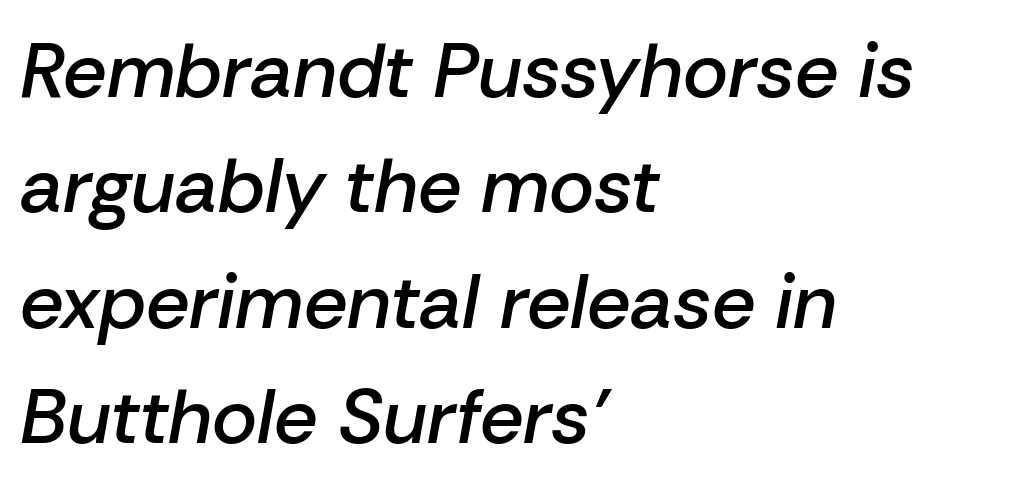
{"italic": "yes", "lean": "right", "slant_degrees": 10, "bold": "semi", "weight": "semibold", "width": "normal", "stroke_contrast": "low", "x_height": "medium", "monospaced": "no", "underline": "no", "align": "left", "line_spacing": "normal", "line_spacing_ratio": 1.5, "letter_spacing": "normal", "letter_spacing_em": 0.0, "glyph_px": 77}
